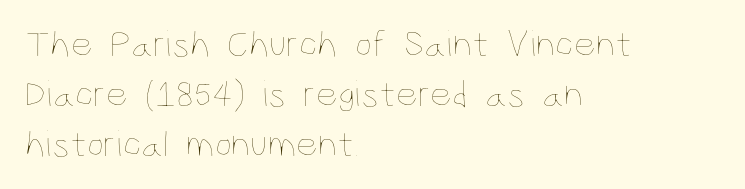
The paragraph shown leans on its left margin. You could call the tracking neutral — neither tight nor loose. Character widths vary here, with narrow letters taking less room than wide ones. These glyphs show unthickened strokes, regular width or finer. Notice how the stems are strictly vertical — no italics here. Each row of text sits above clean, open space.
